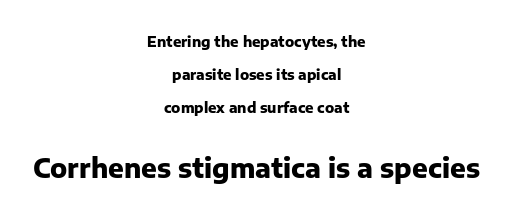
The image shows 26 px bold type, upright; set centered, loose line spacing (2.34x), normal letter spacing, not underlined; the second (bottom) block is 1.86x larger.
